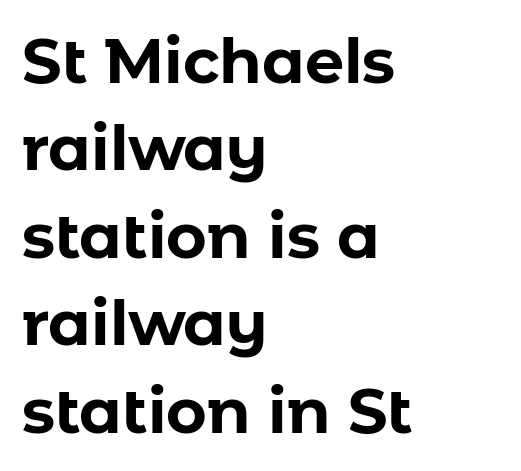
Q: Is the text bold? A: Yes.
Q: Is the text italic (slanted)? A: No, it is upright.
Q: Is the typeface a serif or a sans-serif typeface? A: Sans-serif.
Q: Is the text underlined? A: No.
Q: How is the paragraph aligned? A: Left-aligned.
Q: Is the spacing between letters normal or unusually wide? A: Normal.
Q: Is the spacing between lines tight, normal or loose? A: Normal.
Q: Width (condensed, normal, or wide)? A: Normal.
Q: Stroke contrast? A: Low.
Q: x-height? A: Medium.
Q: Monospaced? A: No.
